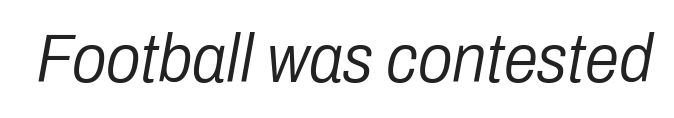
The image shows 69 px light, condensed type, italic (leaning right); set normal letter spacing, not underlined; low stroke contrast and a medium x-height.
